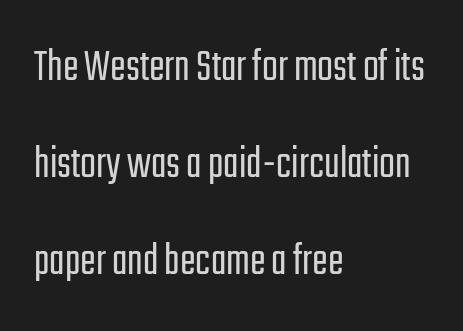
{"serif": "no", "italic": "no", "bold": "no", "weight": "light", "width": "condensed", "stroke_contrast": "low", "x_height": "medium", "monospaced": "no", "underline": "no", "align": "left", "line_spacing": "loose", "line_spacing_ratio": 2.06, "letter_spacing": "normal", "letter_spacing_em": 0.0, "glyph_px": 47}
